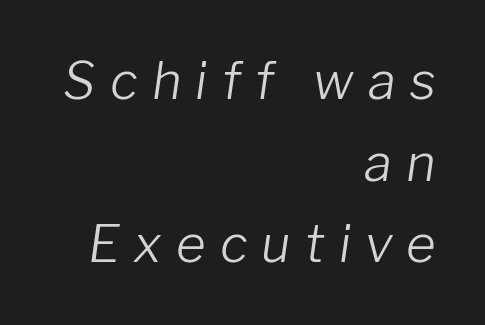
Q: Is the text bold? A: No.
Q: Is the text italic (slanted)? A: Yes, it leans right by about 8 degrees.
Q: Is the text underlined? A: No.
Q: How is the paragraph aligned? A: Right-aligned.
Q: Is the spacing between letters normal or unusually wide? A: Unusually wide.
Q: Is the spacing between lines tight, normal or loose? A: Normal.
Q: Width (condensed, normal, or wide)? A: Normal.
Q: Stroke contrast? A: Low.
Q: x-height? A: Medium.
Q: Monospaced? A: No.
